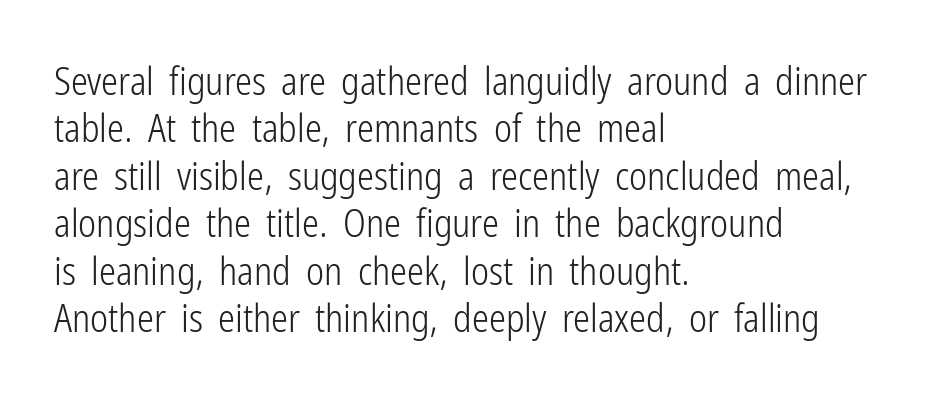
Letters have the restrained weight of plain body copy at most. Rows of type keep a routine distance in the vertical direction. Each word holds together tightly as a unit, with standard inter-letter gaps. This rendering features lettering with no underline. The text block is weighted toward the left margin, trailing off unevenly rightward. The typography opts for an upright posture over an oblique one.
